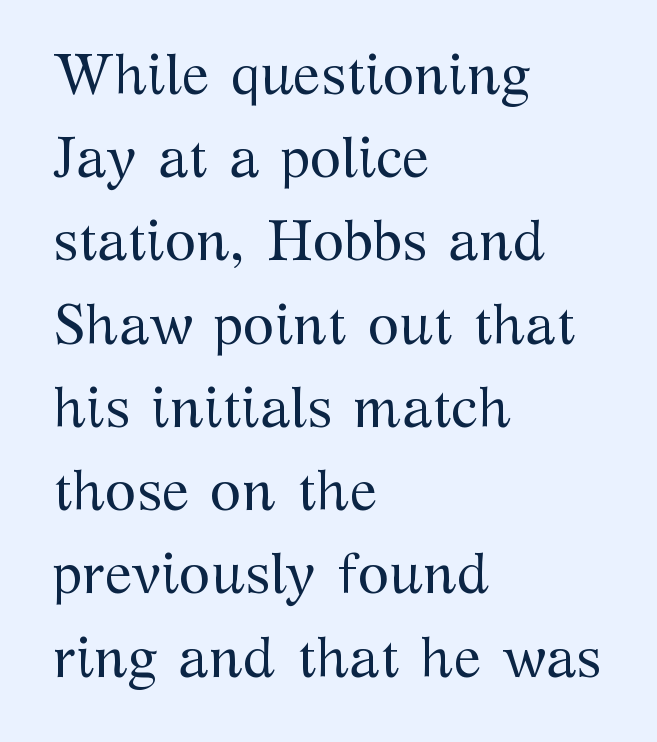
{"serif": "yes", "italic": "no", "bold": "no", "weight": "regular", "width": "normal", "stroke_contrast": "medium", "x_height": "medium", "monospaced": "no", "underline": "no", "align": "left", "line_spacing": "normal", "line_spacing_ratio": 1.46, "letter_spacing": "normal", "letter_spacing_em": 0.0, "glyph_px": 57}
